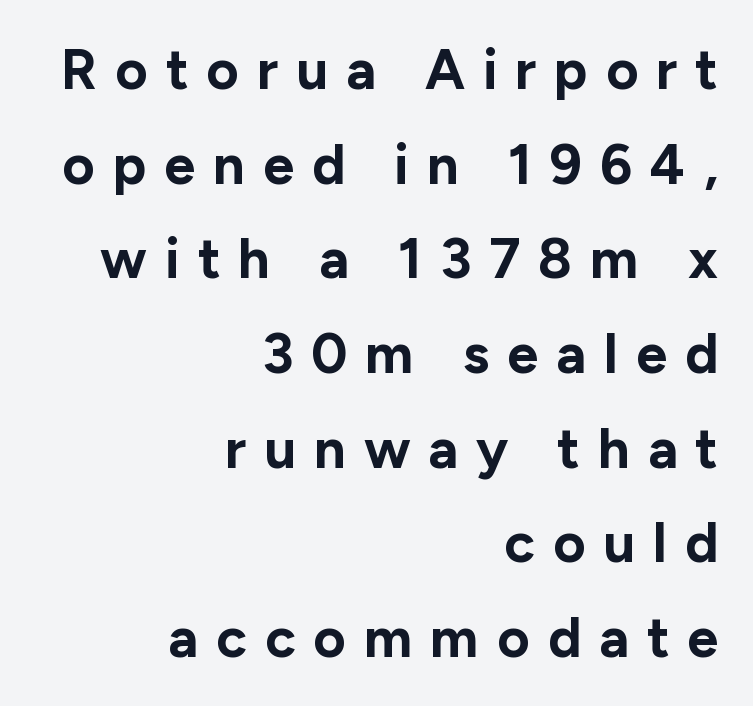
{"serif": "no", "italic": "no", "bold": "yes", "weight": "bold", "width": "normal", "stroke_contrast": "low", "x_height": "medium", "monospaced": "no", "underline": "no", "align": "right", "line_spacing": "normal", "line_spacing_ratio": 1.69, "letter_spacing": "wide", "letter_spacing_em": 0.32, "glyph_px": 56}
